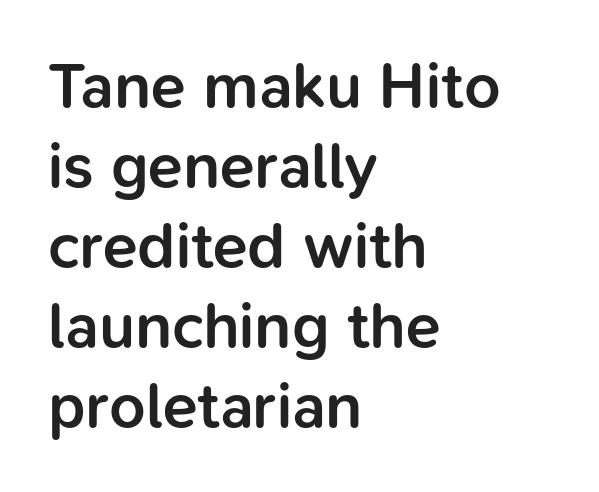
Q: Is the text bold? A: Semi-bold.
Q: Is the text italic (slanted)? A: No, it is upright.
Q: Is the typeface a serif or a sans-serif typeface? A: Sans-serif.
Q: Is the text underlined? A: No.
Q: How is the paragraph aligned? A: Left-aligned.
Q: Is the spacing between letters normal or unusually wide? A: Normal.
Q: Is the spacing between lines tight, normal or loose? A: Normal.
Q: Width (condensed, normal, or wide)? A: Normal.
Q: Stroke contrast? A: Low.
Q: x-height? A: Medium.
Q: Monospaced? A: No.
